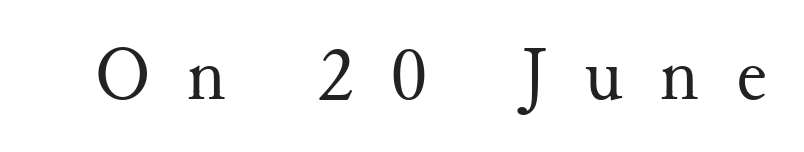
Unlike a clean sans, this face finishes its strokes with serifs. This is not heavy type; no bold has been used. You could not count columns in this text — the font is proportionally spaced. The gap between lines stays unmarked.
